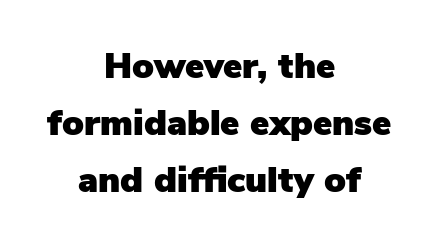
The axis of the letterforms is exactly vertical. Tracking here is standard; glyphs follow each other at the usual distance. Think of a printed novel: that variable character pitch is what you see here. How would I describe the line gaps? Plain and ordinary. The font family rendered here belongs to the sans-serif group. Both edges are ragged and mirror each other, which tells us the setting is centered.
